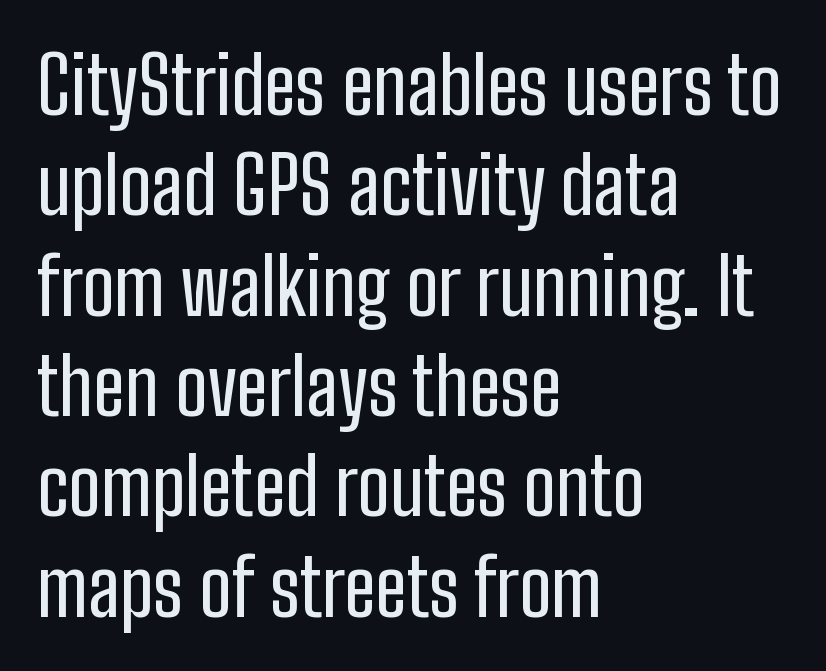
Q: Is the text italic (slanted)? A: No, it is upright.
Q: Is the typeface a serif or a sans-serif typeface? A: Sans-serif.
Q: Is the text underlined? A: No.
Q: How is the paragraph aligned? A: Left-aligned.
Q: Is the spacing between letters normal or unusually wide? A: Normal.
Q: Is the spacing between lines tight, normal or loose? A: Normal.
Q: Width (condensed, normal, or wide)? A: Condensed.
Q: Stroke contrast? A: Low.
Q: x-height? A: Medium.
Q: Monospaced? A: No.
